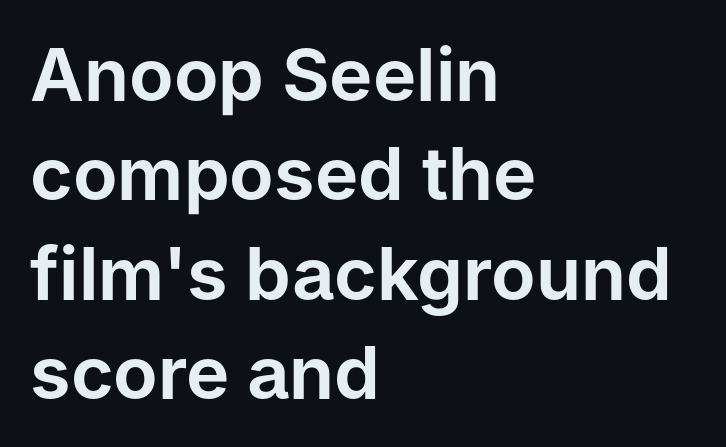
{"serif": "no", "italic": "no", "width": "normal", "stroke_contrast": "low", "x_height": "medium", "monospaced": "no", "underline": "no", "align": "left", "line_spacing": "normal", "line_spacing_ratio": 1.36, "letter_spacing": "normal", "letter_spacing_em": 0.0, "glyph_px": 73}
